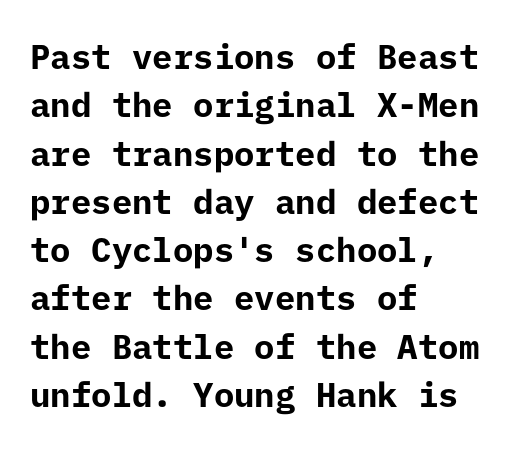
{"serif": "no", "italic": "no", "bold": "yes", "weight": "bold", "width": "normal", "stroke_contrast": "low", "x_height": "medium", "underline": "no", "align": "left", "line_spacing": "normal", "line_spacing_ratio": 1.42, "letter_spacing": "normal", "letter_spacing_em": 0.0, "glyph_px": 34}
